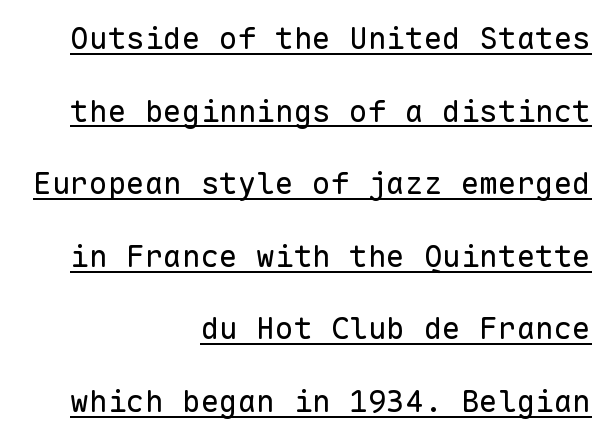
The image shows 31 px regular-weight sans-serif type, upright, monospaced; set right-aligned, loose line spacing (2.34x), normal letter spacing, underlined; low stroke contrast and a medium x-height.
